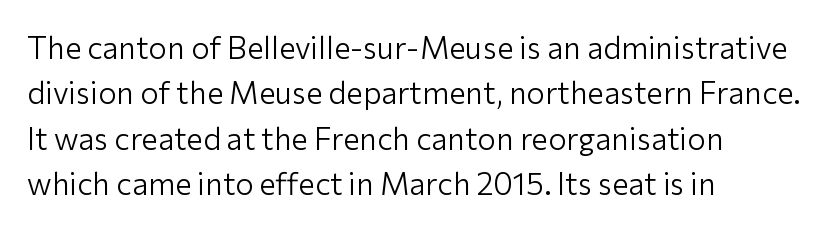
Q: Is the text bold? A: No.
Q: Is the text italic (slanted)? A: No, it is upright.
Q: Is the typeface a serif or a sans-serif typeface? A: Sans-serif.
Q: Is the text underlined? A: No.
Q: How is the paragraph aligned? A: Left-aligned.
Q: Is the spacing between letters normal or unusually wide? A: Normal.
Q: Is the spacing between lines tight, normal or loose? A: Normal.
Q: Width (condensed, normal, or wide)? A: Normal.
Q: Stroke contrast? A: Low.
Q: x-height? A: Medium.
Q: Monospaced? A: No.
